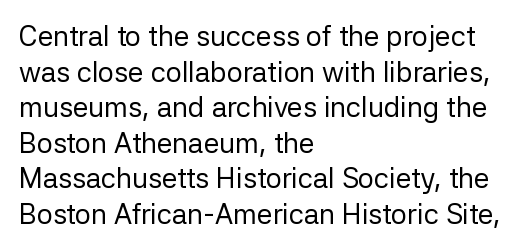
{"serif": "no", "italic": "no", "bold": "no", "weight": "regular", "width": "normal", "stroke_contrast": "low", "x_height": "medium", "monospaced": "no", "underline": "no", "align": "left", "line_spacing": "normal", "line_spacing_ratio": 1.27, "letter_spacing": "normal", "letter_spacing_em": 0.0, "glyph_px": 28}
